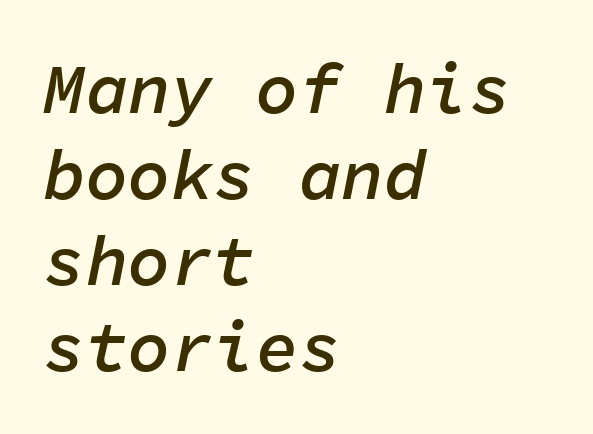
The image shows 71 px semibold type, italic (leaning right), monospaced; set left-aligned, line spacing 1.21x, normal letter spacing, not underlined; low stroke contrast and a medium x-height.
